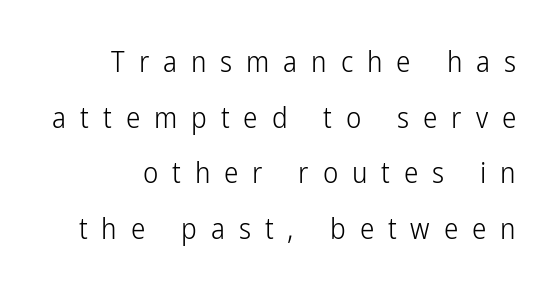
Vertical strokes here are truly vertical. The gaps between neighbouring characters are conspicuously large. Compared with typical paragraphs, the rows here are farther apart. The weight would be labelled regular, book, light, or lighter still.
